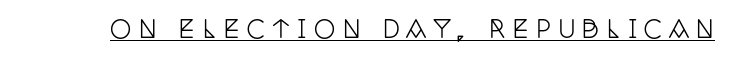
The image shows 24 px text type, upright; set unusually wide letter spacing (+0.3 em), underlined.
